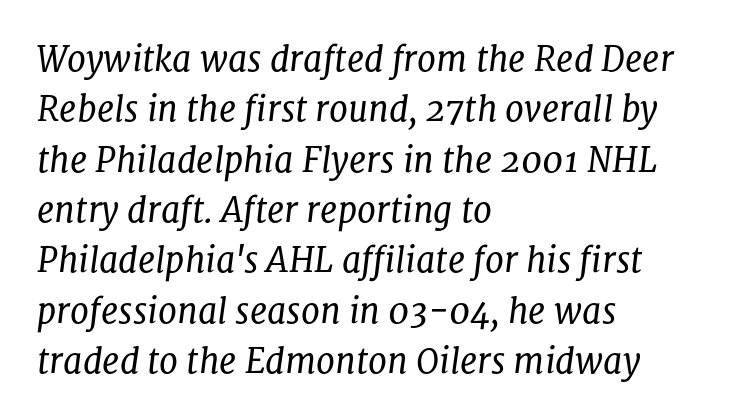
Q: Is the text bold? A: No.
Q: Is the text italic (slanted)? A: Yes, it leans right by about 8 degrees.
Q: Is the typeface a serif or a sans-serif typeface? A: Serif.
Q: Is the text underlined? A: No.
Q: How is the paragraph aligned? A: Left-aligned.
Q: Is the spacing between letters normal or unusually wide? A: Normal.
Q: Is the spacing between lines tight, normal or loose? A: Normal.
Q: Width (condensed, normal, or wide)? A: Normal.
Q: Stroke contrast? A: Low.
Q: x-height? A: Medium.
Q: Monospaced? A: No.
